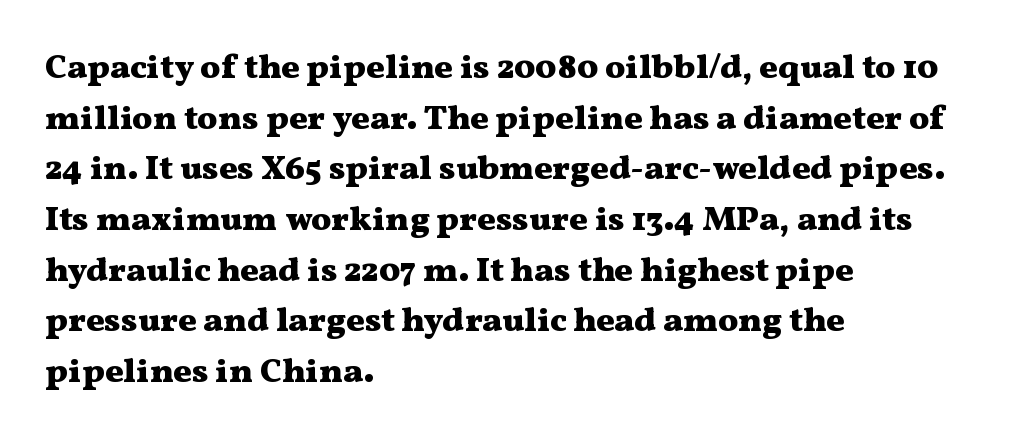
{"serif": "yes", "italic": "no", "bold": "yes", "weight": "heavy", "width": "wide", "stroke_contrast": "medium", "x_height": "medium", "monospaced": "no", "underline": "no", "align": "left", "line_spacing": "normal", "line_spacing_ratio": 1.49, "letter_spacing": "normal", "letter_spacing_em": 0.0, "glyph_px": 34}
